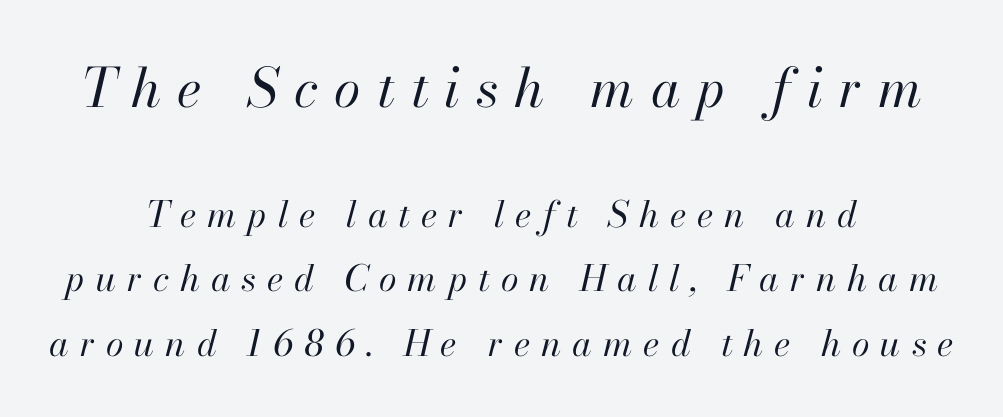
{"italic": "yes", "lean": "right", "slant_degrees": 13, "bold": "no", "weight": "regular", "width": "normal", "stroke_contrast": "high", "x_height": "small", "monospaced": "no", "underline": "no", "align": "center", "line_spacing_ratio": 1.79, "letter_spacing": "wide", "letter_spacing_em": 0.3, "larger_block": "first", "size_ratio": 1.5, "glyph_px": 54}
